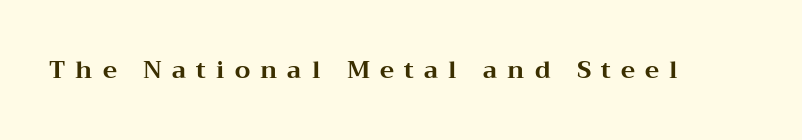
The image shows 24 px bold type, upright; set unusually wide letter spacing (+0.42 em), not underlined.
